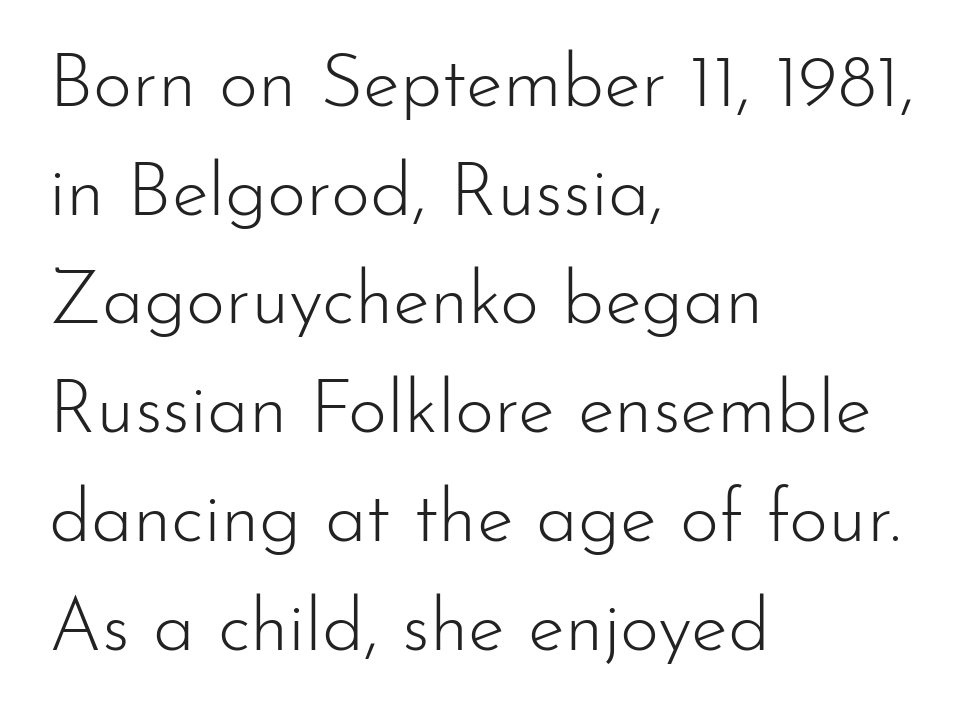
The image shows 75 px light sans-serif type, upright; set left-aligned, normal line spacing (1.45x), normal letter spacing, not underlined; low stroke contrast and a small x-height.
